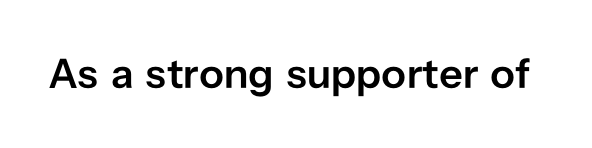
The image shows 42 px semibold sans-serif type, upright; set normal letter spacing, not underlined; low stroke contrast and a medium x-height.
